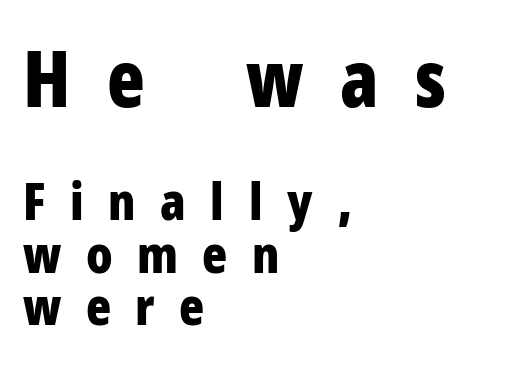
{"serif": "no", "italic": "no", "bold": "yes", "weight": "bold", "width": "condensed", "stroke_contrast": "low", "x_height": "medium", "monospaced": "no", "underline": "no", "align": "left", "line_spacing": "tight", "line_spacing_ratio": 1.01, "letter_spacing": "wide", "letter_spacing_em": 0.47, "larger_block": "first", "size_ratio": 1.5, "glyph_px": 78}
